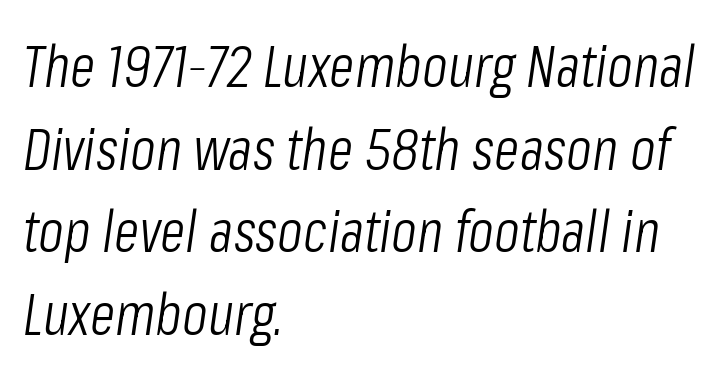
Q: Is the text bold? A: No.
Q: Is the text italic (slanted)? A: Yes, it leans right by about 8 degrees.
Q: Is the text underlined? A: No.
Q: How is the paragraph aligned? A: Left-aligned.
Q: Is the spacing between letters normal or unusually wide? A: Normal.
Q: Is the spacing between lines tight, normal or loose? A: Normal.
Q: Width (condensed, normal, or wide)? A: Condensed.
Q: Stroke contrast? A: Low.
Q: x-height? A: Medium.
Q: Monospaced? A: No.
